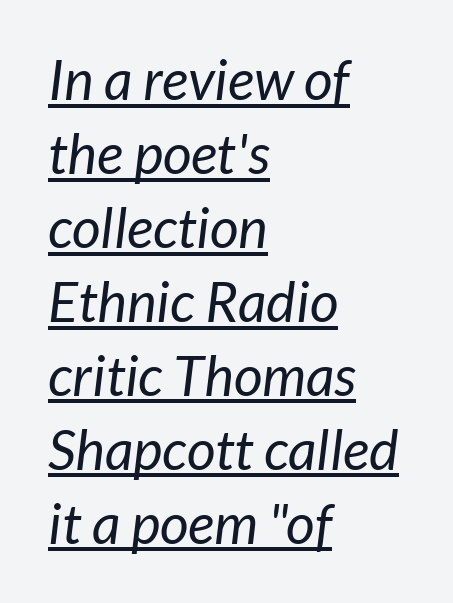
The image shows 56 px regular-weight sans-serif type; set left-aligned, normal line spacing (1.32x), normal letter spacing, underlined; low stroke contrast and a medium x-height.
